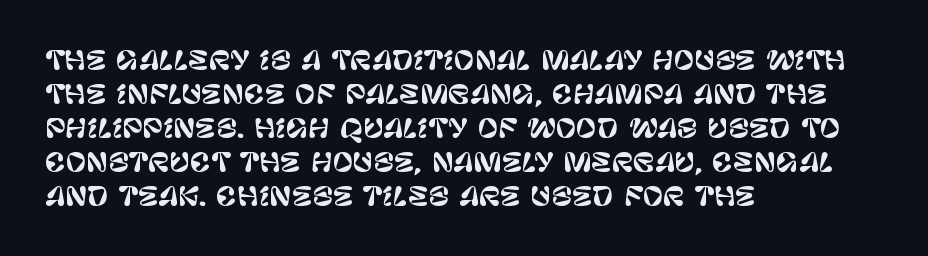
Line beginnings align vertically; line endings do not. Quick note: underline off. Nobody touched the tracking dial on this one. Leading matches the norm, producing a regular column.
